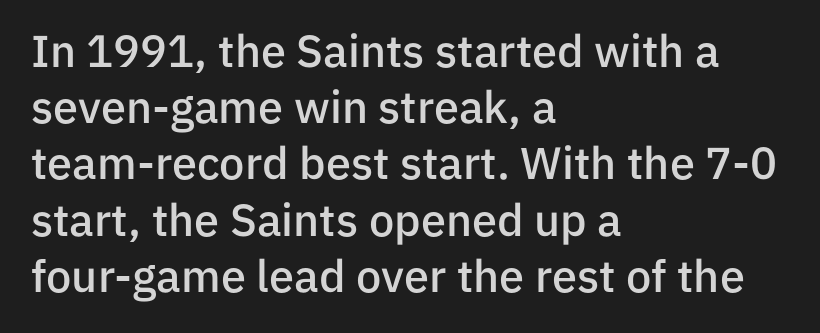
Here the glyphs are tracked normally, forming tight word shapes. The gap between lines stays unmarked. Every character sits straight up, as roman type does. Leftover space on each line is placed entirely after the last word.
